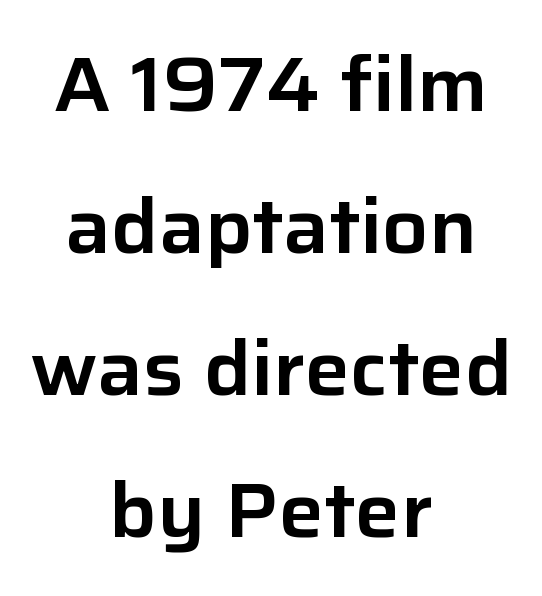
Italic: no, the glyphs are upright roman. Look at the tracking — it's just the regular setting, nothing added. The strip under each line holds only bare page. Does the type have serifs? No, each stem ends abruptly. Varying glyph widths throughout — classic text-font behaviour. The whitespace from short lines is split evenly between both sides.
